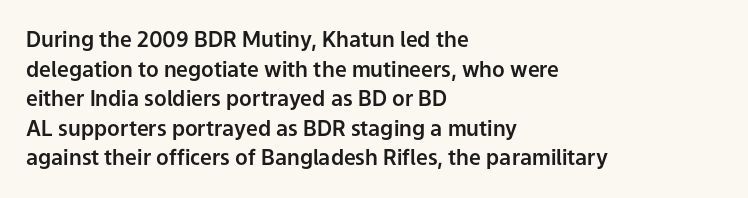
Q: Is the text italic (slanted)? A: No, it is upright.
Q: Is the text underlined? A: No.
Q: How is the paragraph aligned? A: Left-aligned.
Q: Is the spacing between letters normal or unusually wide? A: Normal.
Q: Is the spacing between lines tight, normal or loose? A: Normal.
